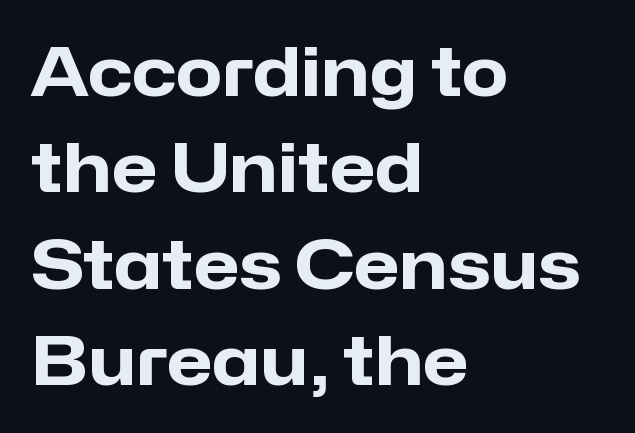
{"serif": "no", "italic": "no", "bold": "yes", "weight": "heavy", "width": "normal", "stroke_contrast": "low", "x_height": "medium", "monospaced": "no", "underline": "no", "align": "left", "line_spacing": "normal", "line_spacing_ratio": 1.44, "letter_spacing": "normal", "letter_spacing_em": 0.0, "glyph_px": 67}
